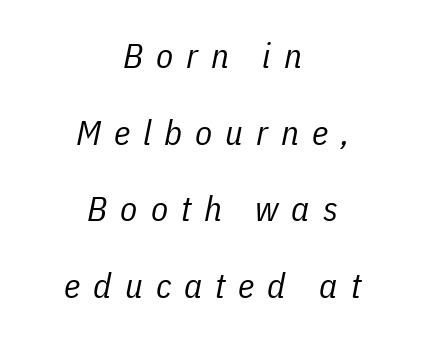
{"italic": "yes", "lean": "right", "slant_degrees": 11, "bold": "no", "weight": "regular", "width": "condensed", "stroke_contrast": "low", "x_height": "medium", "monospaced": "no", "underline": "no", "align": "center", "line_spacing": "loose", "line_spacing_ratio": 2.19, "letter_spacing": "wide", "letter_spacing_em": 0.37, "glyph_px": 35}
